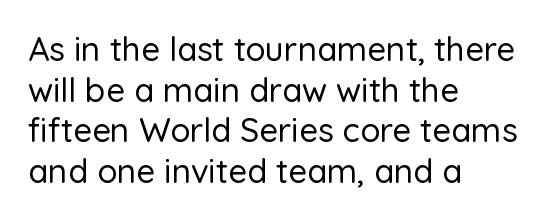
The image shows 33 px sans-serif type, upright; set left-aligned, line spacing 1.23x, normal letter spacing, not underlined; low stroke contrast and a medium x-height.
